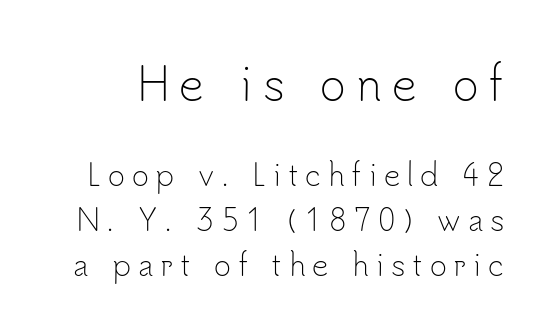
Q: Is the text bold? A: No.
Q: Is the text italic (slanted)? A: No, it is upright.
Q: Is the typeface a serif or a sans-serif typeface? A: Sans-serif.
Q: Is the text underlined? A: No.
Q: Is the spacing between letters normal or unusually wide? A: Unusually wide.
Q: Is the spacing between lines tight, normal or loose? A: Normal.
Q: Which block of text is set in a larger size, the first (top) or the second (bottom)? A: The first (top) one.
Q: Width (condensed, normal, or wide)? A: Normal.
Q: Stroke contrast? A: Low.
Q: x-height? A: Small.
Q: Monospaced? A: No.
